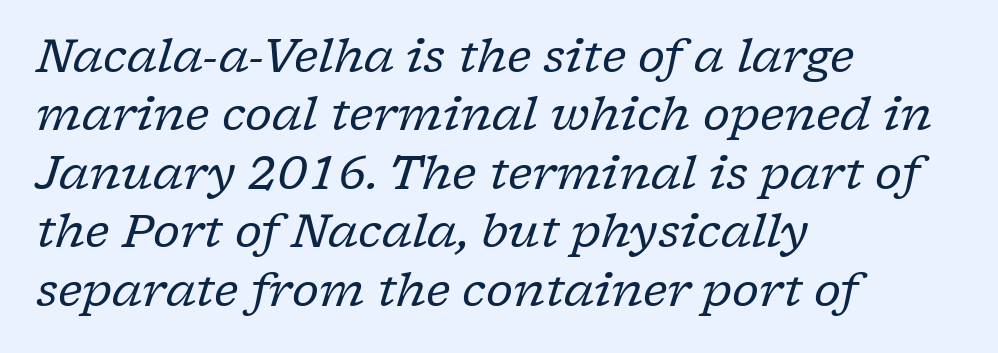
Any mark beneath the type? The region is blank. Each stroke keeps to a modest, everyday thickness or less. Nobody touched the tracking dial on this one. Type style note: has serifs.
